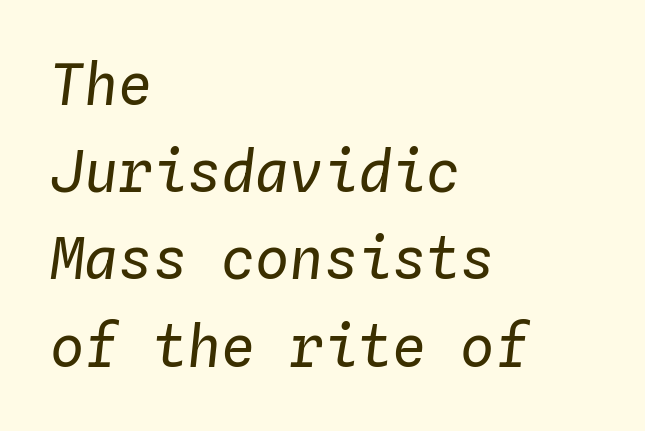
{"italic": "yes", "lean": "right", "slant_degrees": 4, "bold": "no", "weight": "regular", "width": "normal", "stroke_contrast": "low", "x_height": "medium", "monospaced": "yes", "underline": "no", "align": "left", "line_spacing": "normal", "line_spacing_ratio": 1.53, "letter_spacing": "normal", "letter_spacing_em": 0.0, "glyph_px": 57}
